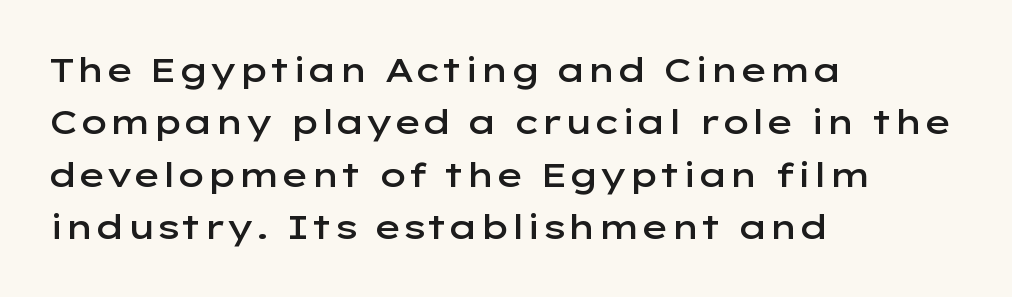
Q: Is the text bold? A: Semi-bold.
Q: Is the text italic (slanted)? A: No, it is upright.
Q: Is the typeface a serif or a sans-serif typeface? A: Sans-serif.
Q: Is the text underlined? A: No.
Q: How is the paragraph aligned? A: Left-aligned.
Q: Is the spacing between letters normal or unusually wide? A: Normal.
Q: Is the spacing between lines tight, normal or loose? A: Normal.
Q: Width (condensed, normal, or wide)? A: Wide.
Q: Stroke contrast? A: Low.
Q: x-height? A: Medium.
Q: Monospaced? A: No.
